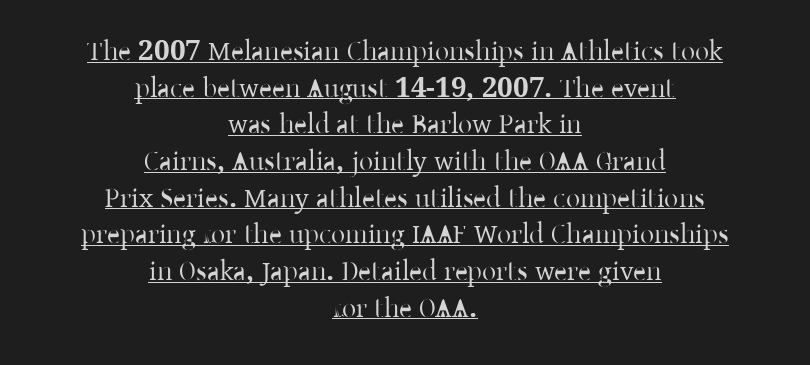
Horizontally, the lines are justified to the midpoint only. When letters stand straight like this, we call the style roman or upright. The font family rendered here belongs to the serif group. Does the leading feel generous? No, just average. Emphasis is given by a line drawn under the lettering. Caption: standard tracking, unaltered.
